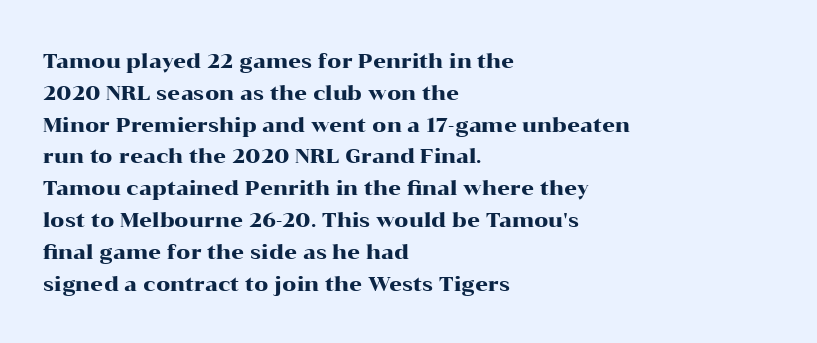
The letterforms sit shoulder to shoulder at normal distance. Ordinary non-slanted type is in use. All the whitespace from short lines collects on the right. The space between consecutive lines is moderate. The area under the type is left untouched.
